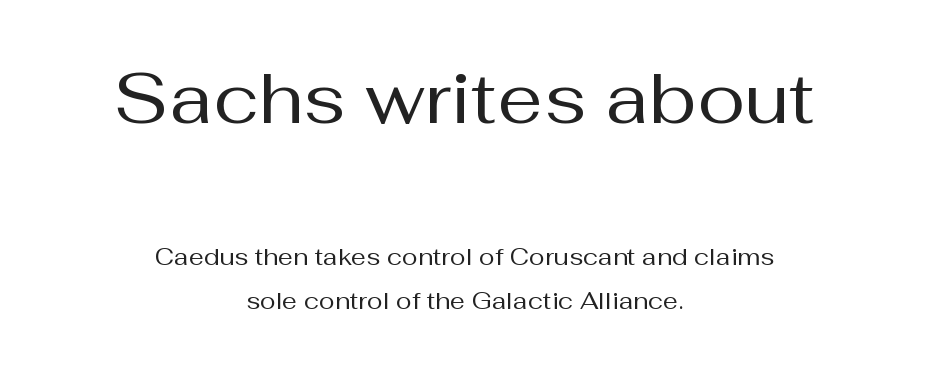
Q: Is the text bold? A: No.
Q: Is the text italic (slanted)? A: No, it is upright.
Q: Is the typeface a serif or a sans-serif typeface? A: Sans-serif.
Q: Is the text underlined? A: No.
Q: How is the paragraph aligned? A: Centered.
Q: Is the spacing between letters normal or unusually wide? A: Normal.
Q: Which block of text is set in a larger size, the first (top) or the second (bottom)? A: The first (top) one.
Q: Width (condensed, normal, or wide)? A: Normal.
Q: Stroke contrast? A: Medium.
Q: x-height? A: Medium.
Q: Monospaced? A: No.
